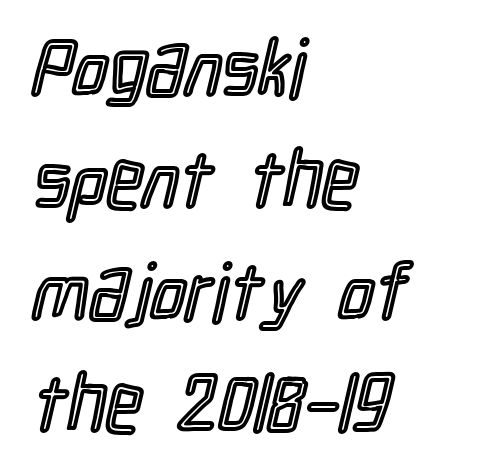
Q: Is the text italic (slanted)? A: Yes.
Q: Is the text underlined? A: No.
Q: How is the paragraph aligned? A: Left-aligned.
Q: Is the spacing between letters normal or unusually wide? A: Normal.
Q: Is the spacing between lines tight, normal or loose? A: Normal.
Q: Width (condensed, normal, or wide)? A: Condensed.
Q: x-height? A: Medium.
Q: Monospaced? A: No.
